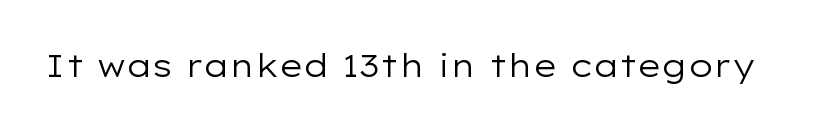
Stroke mass is kept to a normal reading level or below. This sample has the flowing, uneven cadence of proportional lettering. Quick note: not italic, upright. Compared with typical body copy, the letter spacing here is the same. Unlike a traditional serif, this face leaves its strokes unadorned. The specimen omits any rule beneath the text block's lines.
